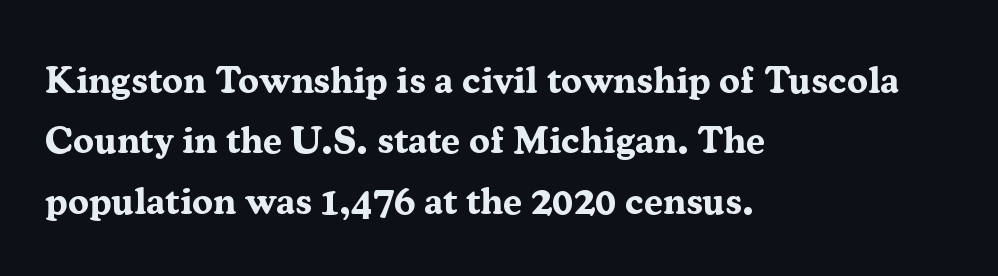
{"serif": "yes", "italic": "no", "bold": "yes", "weight": "bold", "width": "normal", "stroke_contrast": "medium", "x_height": "medium", "monospaced": "no", "underline": "no", "align": "left", "line_spacing": "normal", "line_spacing_ratio": 1.59, "letter_spacing": "normal", "letter_spacing_em": 0.0, "glyph_px": 38}
